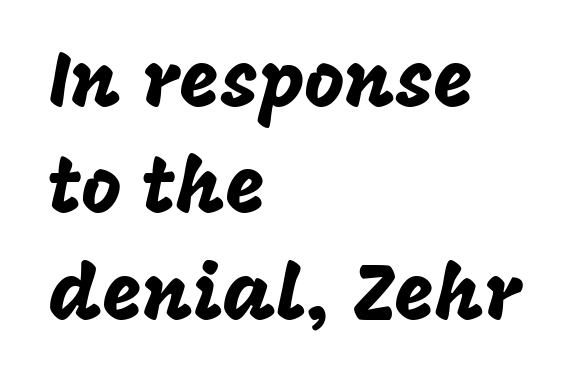
{"serif": "no", "width": "normal", "stroke_contrast": "low", "x_height": "large", "monospaced": "no", "underline": "no", "align": "left", "line_spacing": "normal", "line_spacing_ratio": 1.38, "letter_spacing": "normal", "letter_spacing_em": 0.0, "glyph_px": 77}
